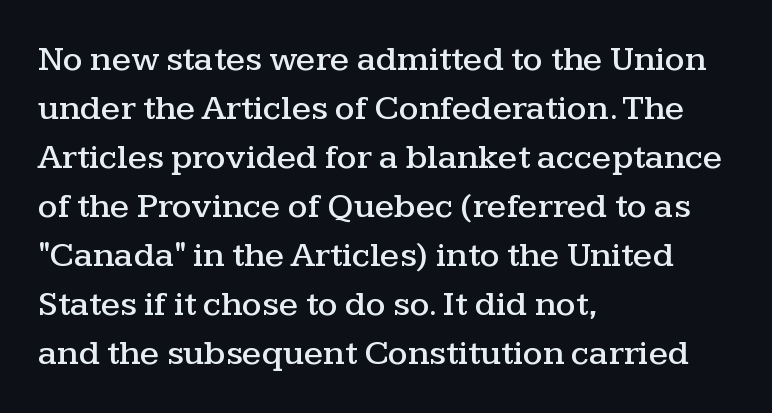
Q: Is the text italic (slanted)? A: No, it is upright.
Q: Is the typeface a serif or a sans-serif typeface? A: Serif.
Q: Is the text underlined? A: No.
Q: How is the paragraph aligned? A: Left-aligned.
Q: Is the spacing between letters normal or unusually wide? A: Normal.
Q: Is the spacing between lines tight, normal or loose? A: Normal.
Q: Width (condensed, normal, or wide)? A: Wide.
Q: Stroke contrast? A: Medium.
Q: x-height? A: Medium.
Q: Monospaced? A: No.
